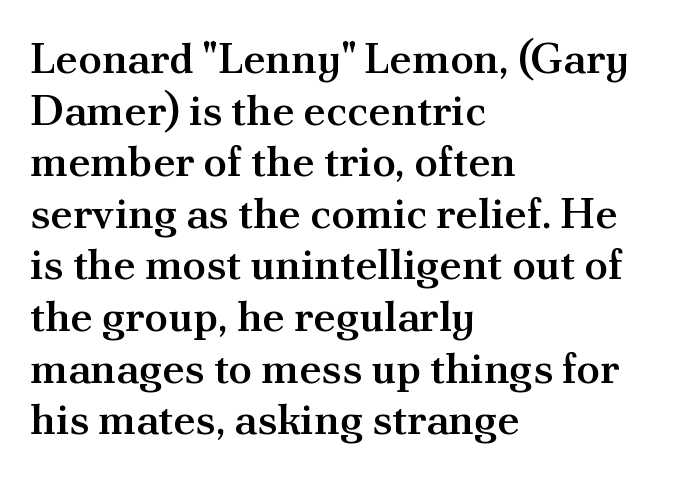
The image shows 43 px semibold serif type, upright; set left-aligned, line spacing 1.2x, normal letter spacing, not underlined; medium stroke contrast and a small x-height.
